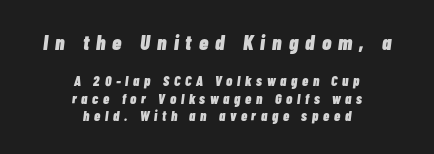
{"italic": "yes", "lean": "right", "slant_degrees": 7, "bold": "yes", "underline": "no", "align": "center", "line_spacing": "normal", "line_spacing_ratio": 1.25, "letter_spacing": "wide", "letter_spacing_em": 0.34, "larger_block": "first", "size_ratio": 1.5, "glyph_px": 21}
